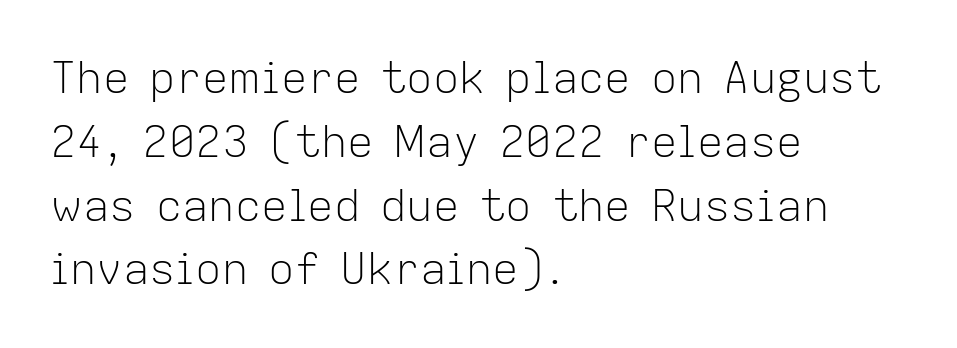
Descenders are the only things crossing below the line. This sample uses plain, unmodified letter spacing. Spacing verdict: proportional, widths tailored to each character. A typesetter would mark this as roman, not italic. In CSS terms this would be text-align: left.
